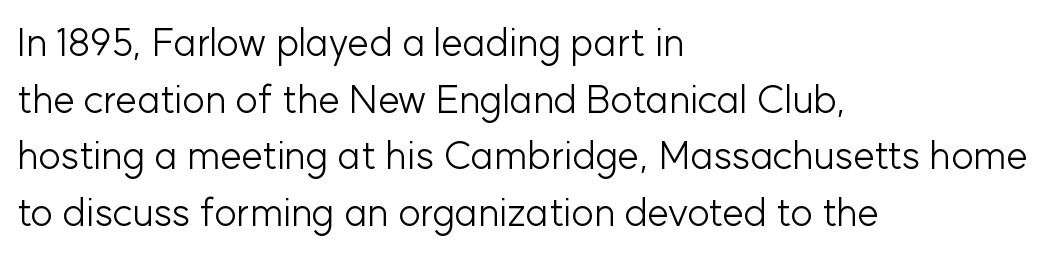
Each line starts at the same left margin while the right side varies. On a weight scale, this lands at 450 or below. A bare baseline throughout the passage. The space between consecutive lines is moderate. The line texture is even and compact thanks to regular tracking. Here the designer chose a conventional face with non-uniform glyph widths.
